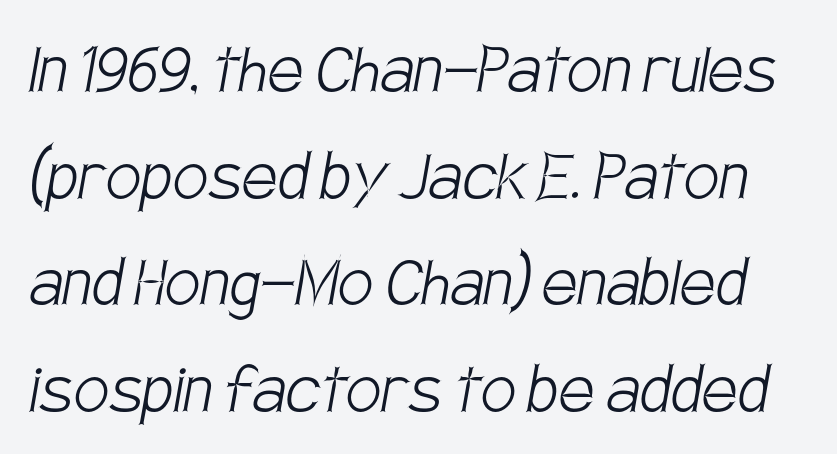
The string is rendered with underlining switched off. Caption: standard tracking, unaltered. The lines sit at an ordinary, default distance from one another. Weight class: somewhere from thin through regular. Nope, no serifs anywhere on these letters.
